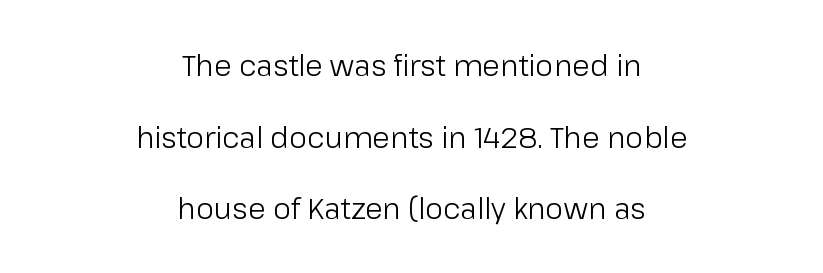
{"serif": "no", "italic": "no", "bold": "no", "weight": "light", "width": "normal", "stroke_contrast": "low", "x_height": "medium", "monospaced": "no", "underline": "no", "align": "center", "line_spacing": "loose", "line_spacing_ratio": 2.47, "letter_spacing": "normal", "letter_spacing_em": 0.0, "glyph_px": 29}
